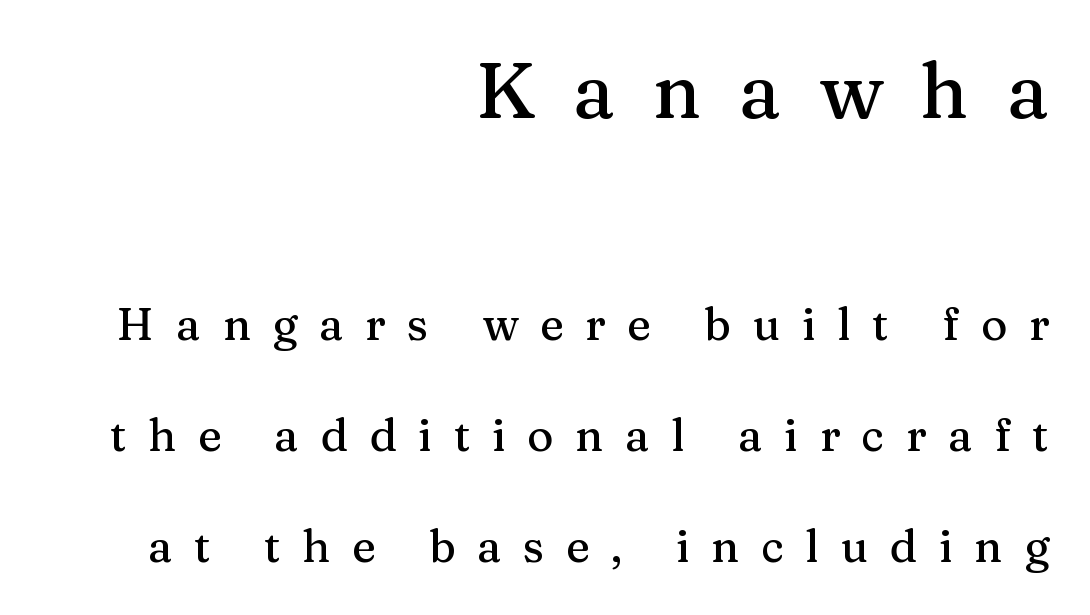
The image shows 78 px serif type, upright; set right-aligned, loose line spacing (2.46x), unusually wide letter spacing (+0.48 em), not underlined; the first (top) block is 1.73x larger; medium stroke contrast and a medium x-height.
